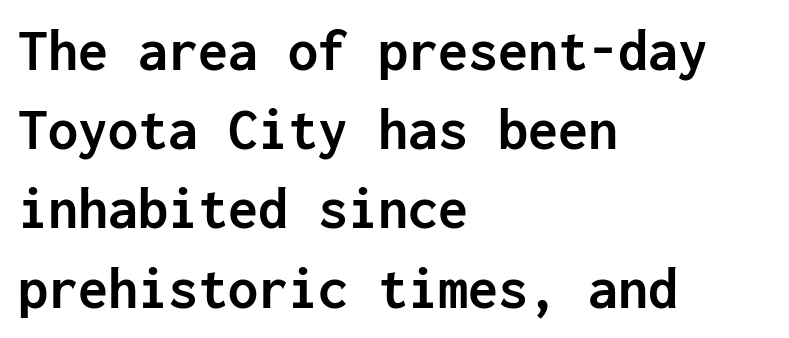
The image shows 60 px semibold sans-serif type, upright, monospaced; set left-aligned, normal line spacing (1.32x), normal letter spacing, not underlined; low stroke contrast and a medium x-height.
